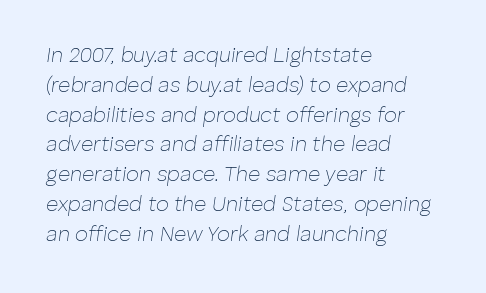
The image shows 21 px text type, italic (leaning right); set left-aligned, normal line spacing (1.42x), normal letter spacing, not underlined.
